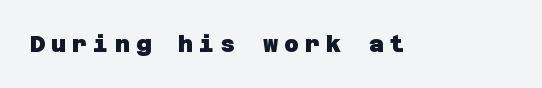
Honestly, there is no underline to notice here at all. This rendering widens character spacing well past its baseline value. The letters are bold, with thick, heavy strokes.
